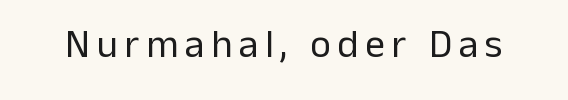
Q: Is the text bold? A: No.
Q: Is the text italic (slanted)? A: No, it is upright.
Q: Is the typeface a serif or a sans-serif typeface? A: Sans-serif.
Q: Is the text underlined? A: No.
Q: Width (condensed, normal, or wide)? A: Normal.
Q: Stroke contrast? A: Low.
Q: x-height? A: Medium.
Q: Monospaced? A: No.
